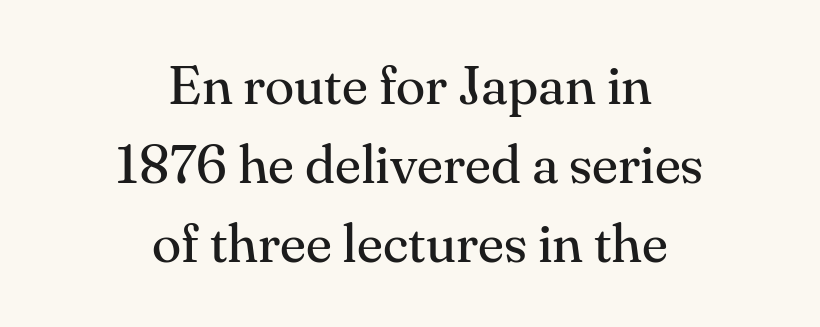
The image shows 54 px regular-weight serif type, upright; set centered, normal line spacing (1.46x), normal letter spacing, not underlined; medium stroke contrast and a small x-height.
